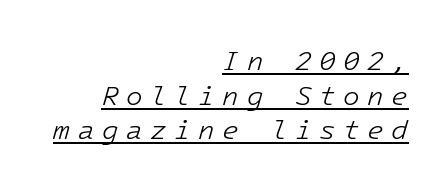
{"italic": "yes", "lean": "right", "slant_degrees": 16, "bold": "no", "underline": "yes", "align": "right", "line_spacing": "normal", "line_spacing_ratio": 1.28, "letter_spacing": "wide", "letter_spacing_em": 0.28, "glyph_px": 27}
